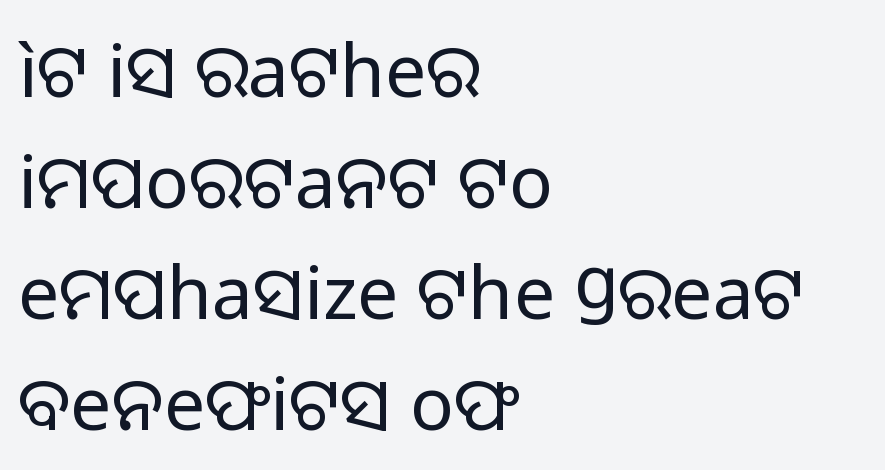
{"serif": "no", "italic": "no", "bold": "no", "weight": "regular", "width": "normal", "stroke_contrast": "low", "x_height": "medium", "monospaced": "no", "underline": "no", "align": "left", "line_spacing": "normal", "line_spacing_ratio": 1.52, "letter_spacing": "normal", "letter_spacing_em": 0.0, "glyph_px": 73}
